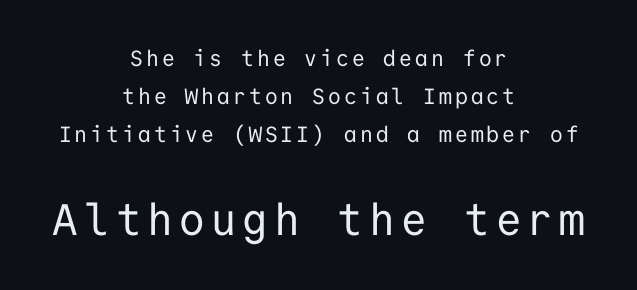
Q: Is the text bold? A: No.
Q: Is the text italic (slanted)? A: No, it is upright.
Q: Is the typeface a serif or a sans-serif typeface? A: Sans-serif.
Q: Is the text underlined? A: No.
Q: How is the paragraph aligned? A: Centered.
Q: Which block of text is set in a larger size, the first (top) or the second (bottom)? A: The second (bottom) one.
Q: Width (condensed, normal, or wide)? A: Normal.
Q: Stroke contrast? A: Low.
Q: x-height? A: Medium.
Q: Monospaced? A: Yes.
